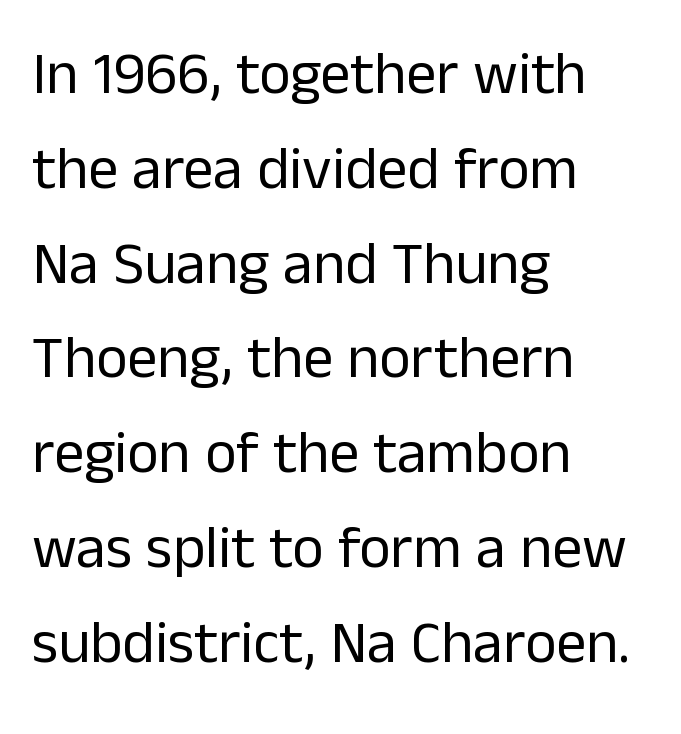
Q: Is the text bold? A: No.
Q: Is the text italic (slanted)? A: No, it is upright.
Q: Is the typeface a serif or a sans-serif typeface? A: Sans-serif.
Q: Is the text underlined? A: No.
Q: How is the paragraph aligned? A: Left-aligned.
Q: Is the spacing between letters normal or unusually wide? A: Normal.
Q: Is the spacing between lines tight, normal or loose? A: Normal.
Q: Width (condensed, normal, or wide)? A: Normal.
Q: Stroke contrast? A: Low.
Q: x-height? A: Medium.
Q: Monospaced? A: No.
